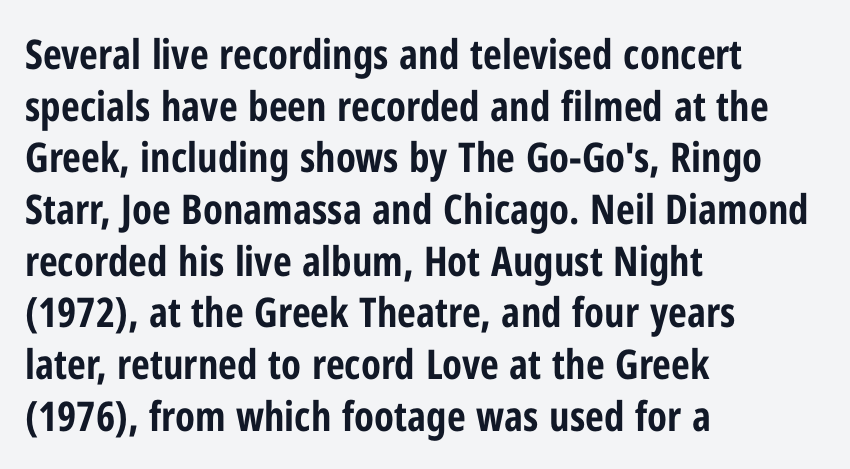
{"serif": "no", "italic": "no", "bold": "yes", "weight": "bold", "width": "condensed", "stroke_contrast": "low", "x_height": "medium", "monospaced": "no", "underline": "no", "align": "left", "line_spacing": "normal", "line_spacing_ratio": 1.26, "letter_spacing": "normal", "letter_spacing_em": 0.0, "glyph_px": 41}
